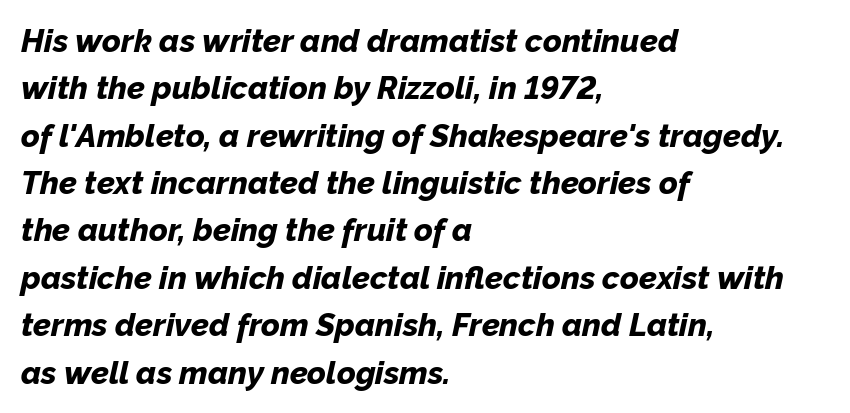
Q: Is the text bold? A: Yes.
Q: Is the text italic (slanted)? A: Yes, it leans right by about 12 degrees.
Q: Is the text underlined? A: No.
Q: How is the paragraph aligned? A: Left-aligned.
Q: Is the spacing between letters normal or unusually wide? A: Normal.
Q: Is the spacing between lines tight, normal or loose? A: Normal.
Q: Width (condensed, normal, or wide)? A: Normal.
Q: Stroke contrast? A: Low.
Q: x-height? A: Medium.
Q: Monospaced? A: No.
